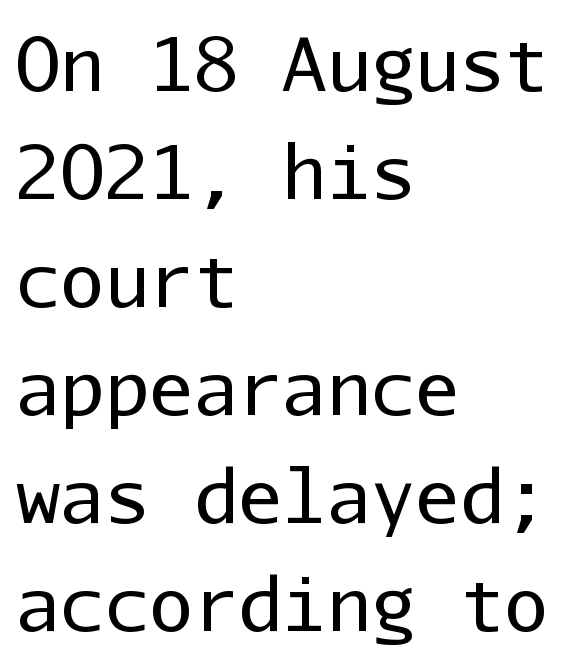
The image shows 74 px regular-weight sans-serif type, upright, monospaced; set left-aligned, normal line spacing (1.46x), normal letter spacing, not underlined; low stroke contrast and a medium x-height.
